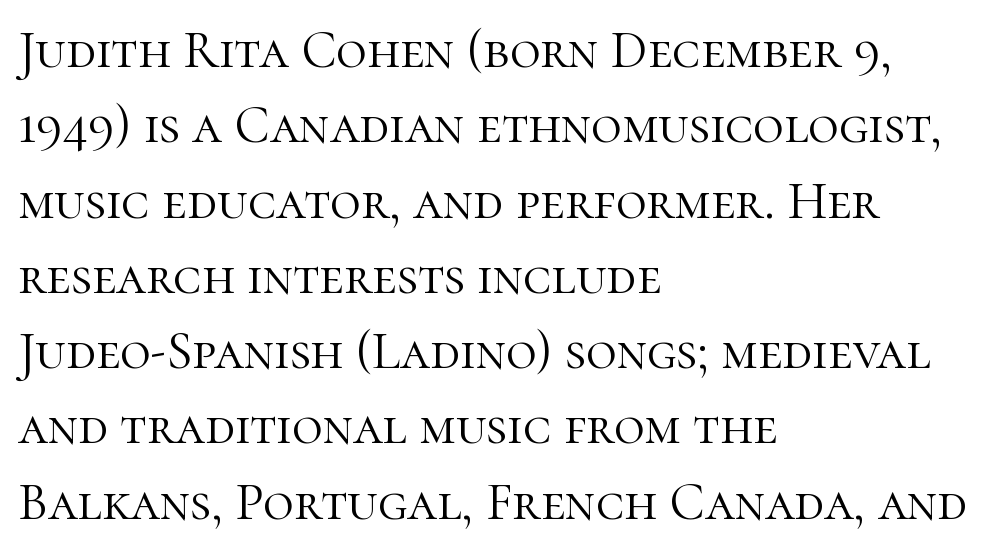
Nobody touched the tracking dial on this one. Interline gaps are of average width in this sample. The glyphs in this specimen are seriffed. Each letter keeps its own natural width here, so spacing adapts to shape.
